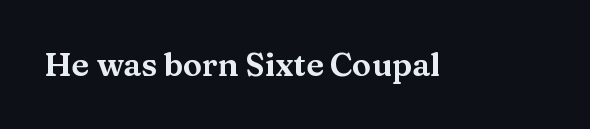
You can tell from the footed stems that serif type was used. The letters sit at their default tracking, neither squeezed nor spread. You could not count columns in this text — the font is proportionally spaced. Letters rest on an invisible, unmarked baseline. Italic: no, the glyphs are upright roman.
